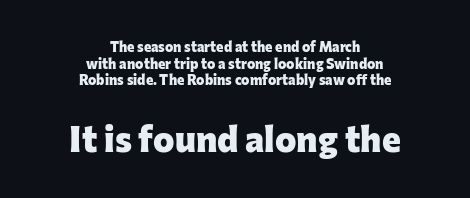
Q: Is the text bold? A: Yes.
Q: Is the text italic (slanted)? A: No, it is upright.
Q: Is the typeface a serif or a sans-serif typeface? A: Sans-serif.
Q: Is the text underlined? A: No.
Q: How is the paragraph aligned? A: Centered.
Q: Is the spacing between letters normal or unusually wide? A: Normal.
Q: Which block of text is set in a larger size, the first (top) or the second (bottom)? A: The second (bottom) one.
Q: Width (condensed, normal, or wide)? A: Normal.
Q: Stroke contrast? A: Low.
Q: x-height? A: Medium.
Q: Monospaced? A: No.
